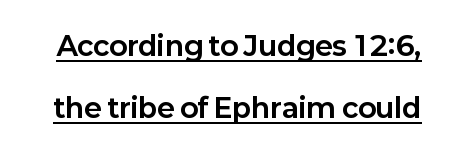
The image shows 27 px bold type, upright; set loose line spacing (2.3x), normal letter spacing, underlined.
